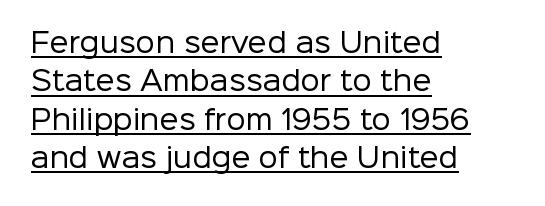
Q: Is the text bold? A: No.
Q: Is the text italic (slanted)? A: No, it is upright.
Q: Is the text underlined? A: Yes.
Q: How is the paragraph aligned? A: Left-aligned.
Q: Is the spacing between letters normal or unusually wide? A: Normal.
Q: Is the spacing between lines tight, normal or loose? A: Normal.
